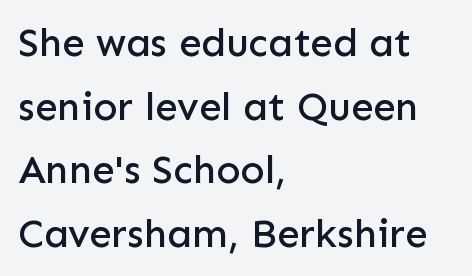
The letters advance in unequal steps, a hallmark of proportional type. There is no visible air inserted between adjacent glyphs. The passage is arranged the way most books set body copy — flush left. Italic? Not at all — the glyphs are vertical. The area under the type is left untouched.
